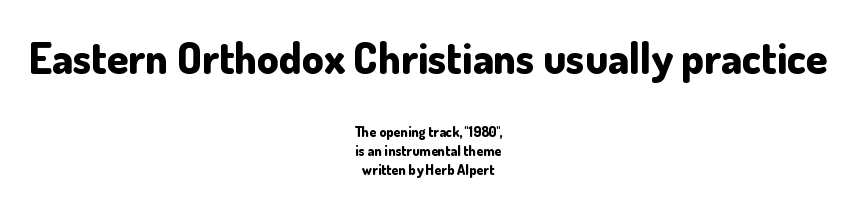
Q: Is the text bold? A: Yes.
Q: Is the text italic (slanted)? A: No, it is upright.
Q: Is the typeface a serif or a sans-serif typeface? A: Sans-serif.
Q: Is the text underlined? A: No.
Q: How is the paragraph aligned? A: Centered.
Q: Is the spacing between letters normal or unusually wide? A: Normal.
Q: Is the spacing between lines tight, normal or loose? A: Normal.
Q: Which block of text is set in a larger size, the first (top) or the second (bottom)? A: The first (top) one.
Q: Width (condensed, normal, or wide)? A: Normal.
Q: Stroke contrast? A: Low.
Q: x-height? A: Small.
Q: Monospaced? A: No.
